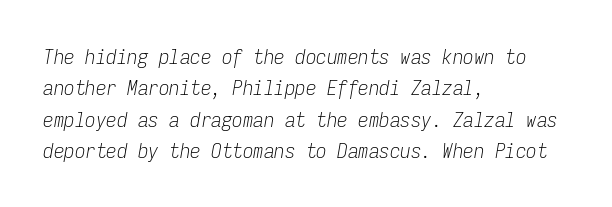
{"italic": "yes", "lean": "right", "slant_degrees": 9, "bold": "no", "underline": "no", "align": "left", "line_spacing": "normal", "line_spacing_ratio": 1.49, "letter_spacing": "normal", "letter_spacing_em": 0.0, "glyph_px": 21}
